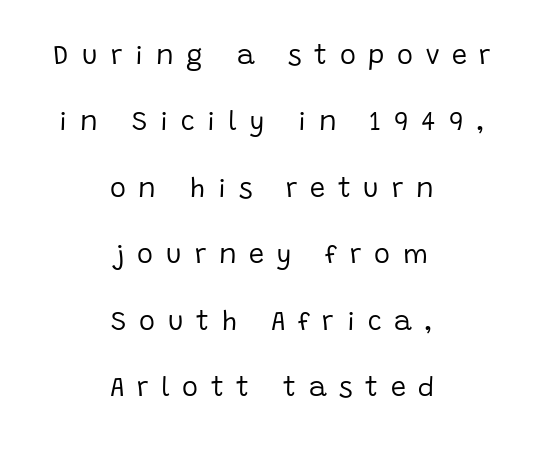
The image shows 27 px text type, upright; set centered, loose line spacing (2.46x), unusually wide letter spacing (+0.47 em), not underlined.
